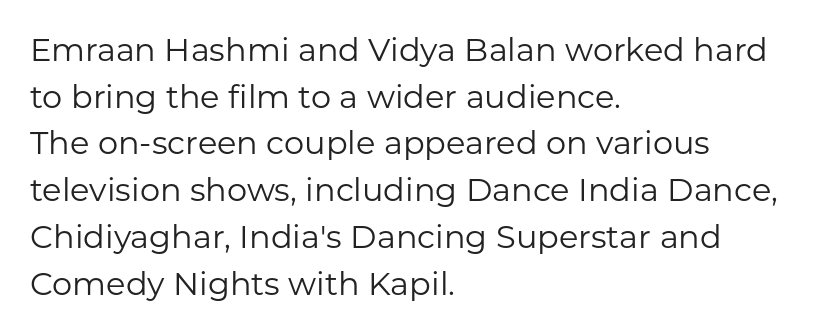
The image shows 32 px regular-weight sans-serif type, upright; set left-aligned, normal line spacing (1.46x), normal letter spacing, not underlined; low stroke contrast and a medium x-height.
